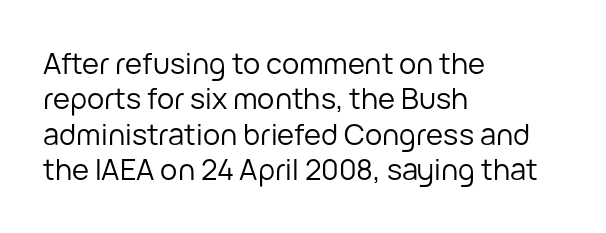
Nope, not italic — everything's standing straight. The letterforms sit shoulder to shoulder at normal distance. No extra ink here — the face is not bold. Check under the words: just untouched page. The text block is weighted toward the left margin, trailing off unevenly rightward. You could not count columns in this text — the font is proportionally spaced.
